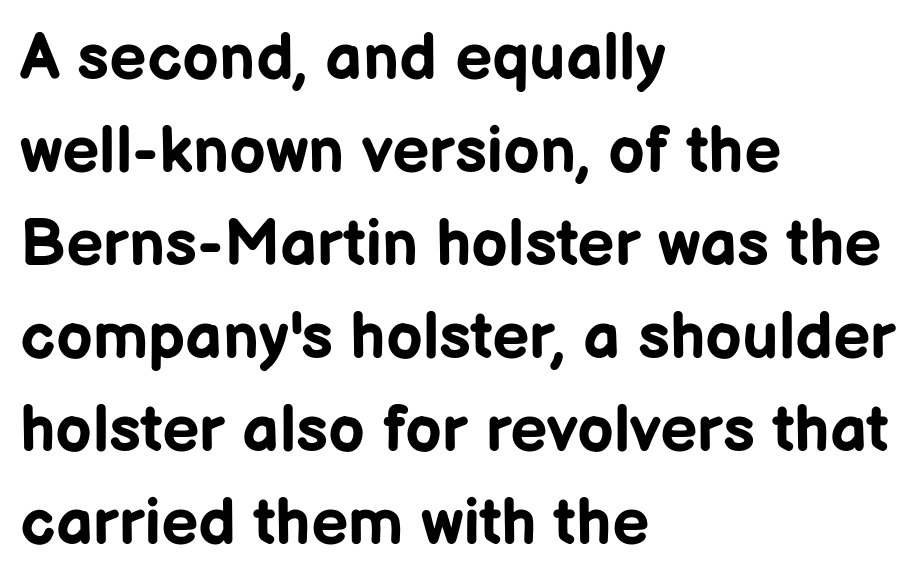
Q: Is the text bold? A: Yes.
Q: Is the text italic (slanted)? A: No, it is upright.
Q: Is the typeface a serif or a sans-serif typeface? A: Sans-serif.
Q: Is the text underlined? A: No.
Q: How is the paragraph aligned? A: Left-aligned.
Q: Is the spacing between letters normal or unusually wide? A: Normal.
Q: Is the spacing between lines tight, normal or loose? A: Normal.
Q: Width (condensed, normal, or wide)? A: Normal.
Q: Stroke contrast? A: Low.
Q: x-height? A: Medium.
Q: Monospaced? A: No.
